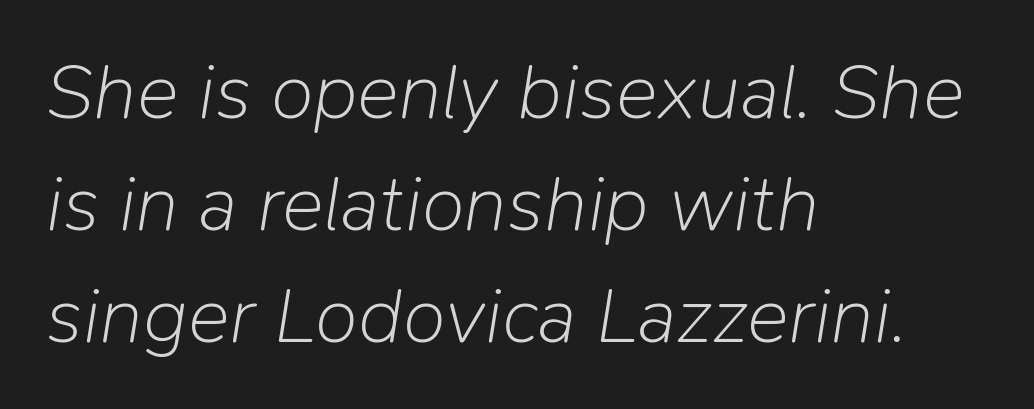
The image shows 79 px light type, italic (leaning right); set left-aligned, normal line spacing (1.42x), normal letter spacing, not underlined; low stroke contrast and a medium x-height.
